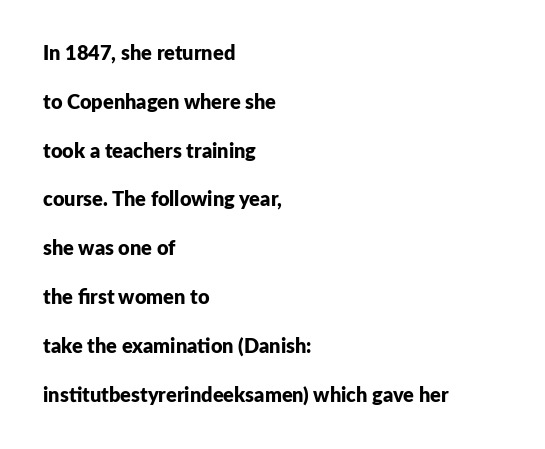
Q: Is the text bold? A: Yes.
Q: Is the text italic (slanted)? A: No, it is upright.
Q: Is the text underlined? A: No.
Q: How is the paragraph aligned? A: Left-aligned.
Q: Is the spacing between letters normal or unusually wide? A: Normal.
Q: Is the spacing between lines tight, normal or loose? A: Loose.
